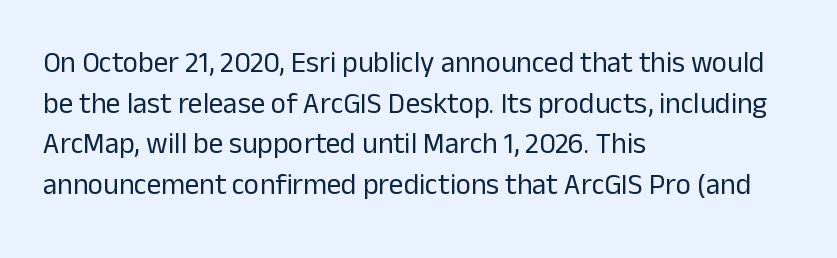
Q: Is the text bold? A: No.
Q: Is the text italic (slanted)? A: No, it is upright.
Q: Is the typeface a serif or a sans-serif typeface? A: Sans-serif.
Q: Is the text underlined? A: No.
Q: How is the paragraph aligned? A: Left-aligned.
Q: Is the spacing between letters normal or unusually wide? A: Normal.
Q: Is the spacing between lines tight, normal or loose? A: Normal.
Q: Width (condensed, normal, or wide)? A: Normal.
Q: Stroke contrast? A: Low.
Q: x-height? A: Medium.
Q: Monospaced? A: No.
